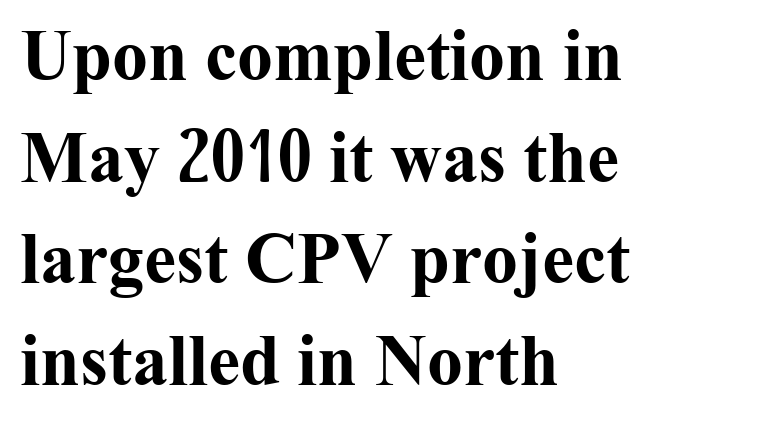
Unlike italic type, these characters show no tilt at all. The rendering uses natural spacing where letterforms have individual widths. A dark, heavy texture on the line: the type is bold. Little horizontal feet cap the strokes, marking this as serif type. If you drew a ruler down the left edge, every line would touch it. The gap between lines stays unmarked.
